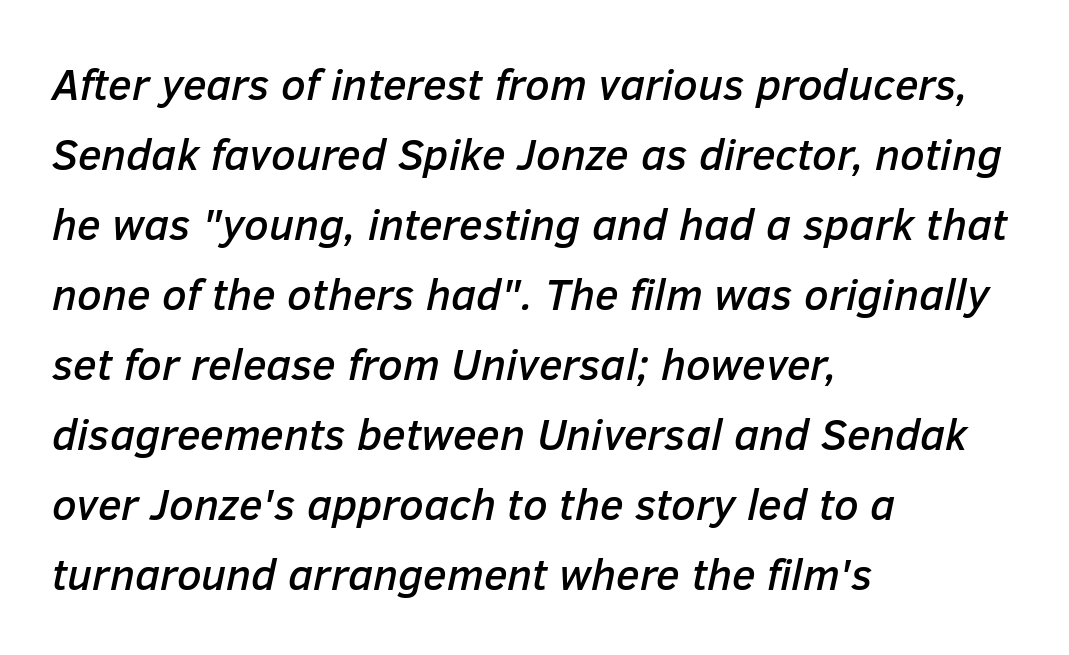
{"italic": "yes", "lean": "right", "slant_degrees": 12, "width": "normal", "stroke_contrast": "low", "x_height": "medium", "monospaced": "no", "underline": "no", "align": "left", "line_spacing": "normal", "line_spacing_ratio": 1.59, "letter_spacing": "normal", "letter_spacing_em": 0.0, "glyph_px": 44}
